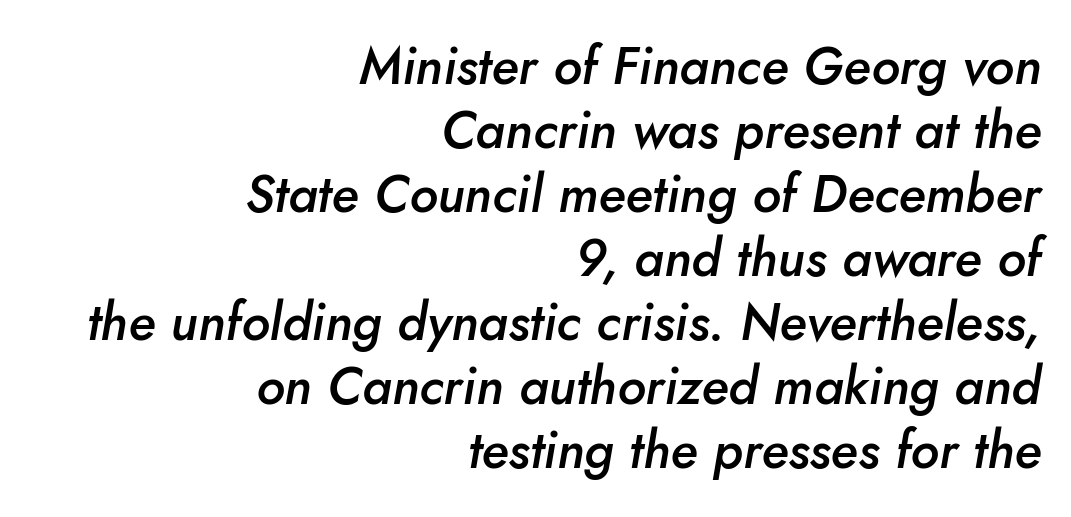
Q: Is the text bold? A: Semi-bold.
Q: Is the text italic (slanted)? A: Yes, it leans right by about 10 degrees.
Q: Is the text underlined? A: No.
Q: How is the paragraph aligned? A: Right-aligned.
Q: Is the spacing between letters normal or unusually wide? A: Normal.
Q: Width (condensed, normal, or wide)? A: Normal.
Q: Stroke contrast? A: Low.
Q: x-height? A: Small.
Q: Monospaced? A: No.
